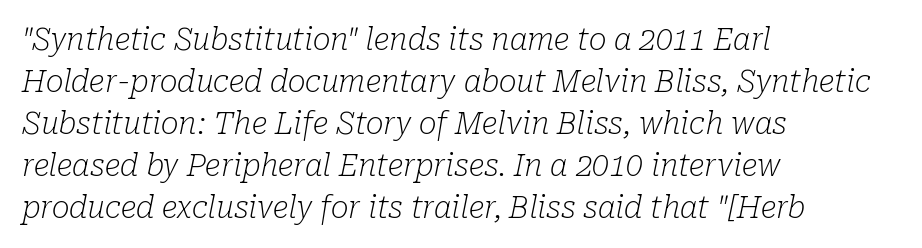
{"serif": "yes", "italic": "yes", "lean": "right", "slant_degrees": 10, "bold": "no", "weight": "light", "width": "normal", "stroke_contrast": "low", "x_height": "medium", "monospaced": "no", "underline": "no", "align": "left", "line_spacing": "normal", "line_spacing_ratio": 1.4, "letter_spacing": "normal", "letter_spacing_em": 0.0, "glyph_px": 30}
